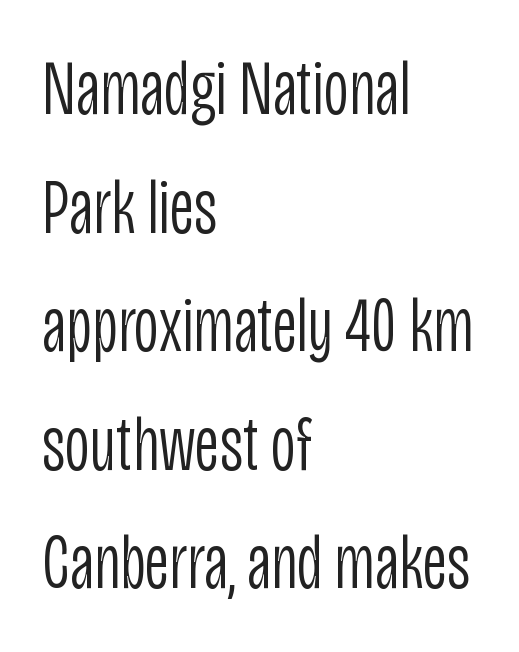
Q: Is the text bold? A: No.
Q: Is the text italic (slanted)? A: No, it is upright.
Q: Is the typeface a serif or a sans-serif typeface? A: Sans-serif.
Q: Is the text underlined? A: No.
Q: How is the paragraph aligned? A: Left-aligned.
Q: Is the spacing between letters normal or unusually wide? A: Normal.
Q: Is the spacing between lines tight, normal or loose? A: Normal.
Q: Width (condensed, normal, or wide)? A: Condensed.
Q: Stroke contrast? A: Low.
Q: x-height? A: Large.
Q: Monospaced? A: No.
